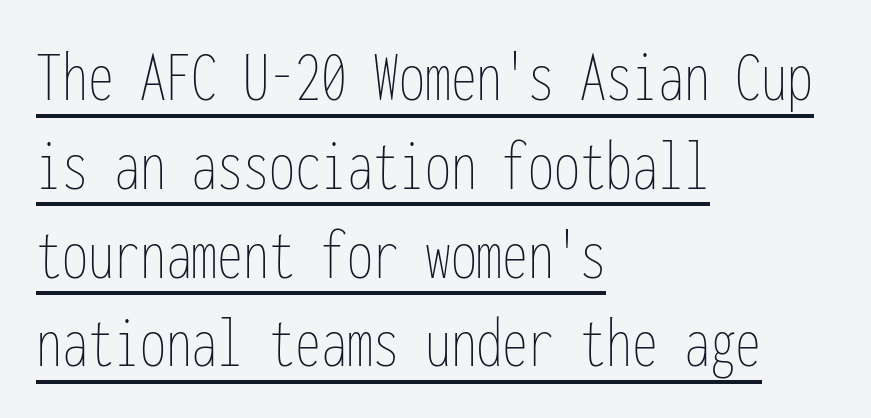
{"italic": "no", "bold": "no", "weight": "thin", "width": "condensed", "stroke_contrast": "low", "x_height": "medium", "monospaced": "yes", "underline": "yes", "align": "left", "line_spacing_ratio": 1.2, "letter_spacing": "normal", "letter_spacing_em": 0.0, "glyph_px": 74}
